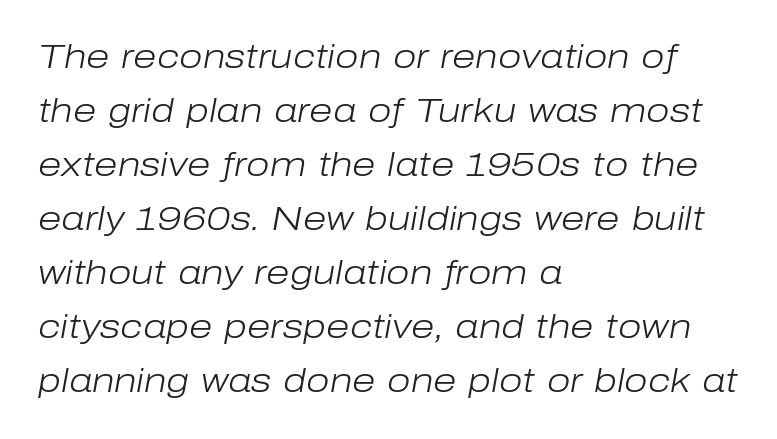
{"italic": "yes", "lean": "right", "slant_degrees": 10, "bold": "no", "weight": "light", "width": "normal", "stroke_contrast": "low", "x_height": "medium", "monospaced": "no", "underline": "no", "align": "left", "line_spacing": "normal", "line_spacing_ratio": 1.59, "letter_spacing": "normal", "letter_spacing_em": 0.0, "glyph_px": 34}
